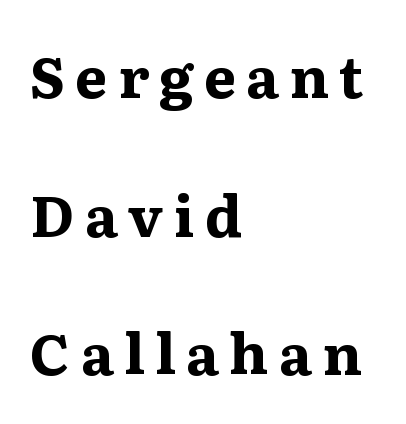
Quick note: underline off. The type sits square on the baseline with zero lean. What kind of face is this? One with serifs. Is this a fixed-width face? No — the glyphs have proportional, varying widths.
